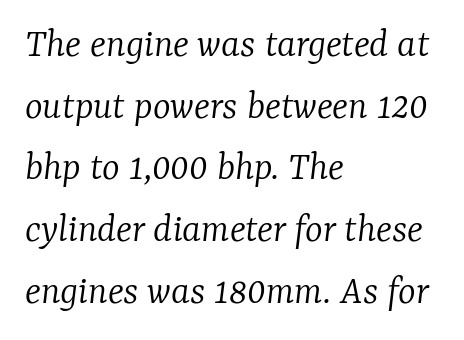
Q: Is the text bold? A: No.
Q: Is the text italic (slanted)? A: Yes, it leans right by about 7 degrees.
Q: Is the typeface a serif or a sans-serif typeface? A: Serif.
Q: Is the text underlined? A: No.
Q: How is the paragraph aligned? A: Left-aligned.
Q: Is the spacing between letters normal or unusually wide? A: Normal.
Q: Is the spacing between lines tight, normal or loose? A: Normal.
Q: Width (condensed, normal, or wide)? A: Normal.
Q: Stroke contrast? A: Low.
Q: x-height? A: Medium.
Q: Monospaced? A: No.
